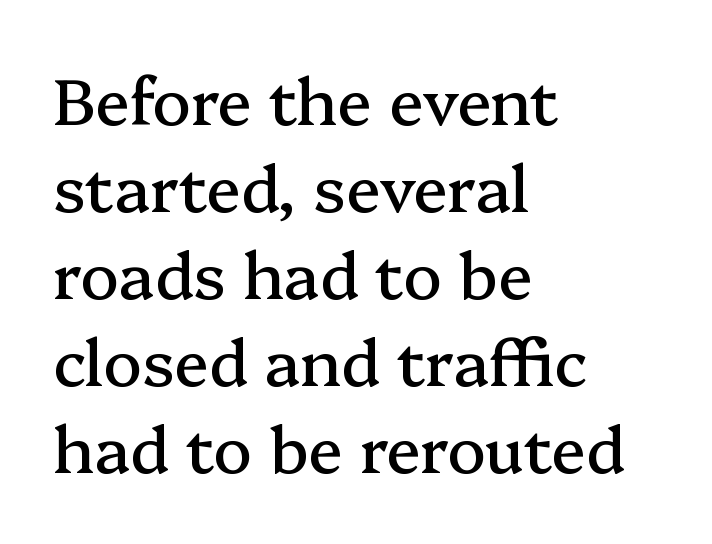
The rendering anchors every line to the left-hand side. This sample uses plain, unmodified letter spacing. Look at the bottom of the vertical strokes: they flare into serifs here. No italicization has been applied; the sample stays upright. Anything drawn beneath the words? Only blank space. You could not count columns in this text — the font is proportionally spaced.
